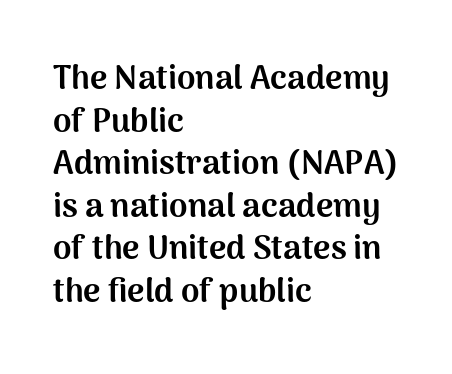
The image shows 33 px bold sans-serif type, upright; set left-aligned, normal line spacing (1.29x), normal letter spacing, not underlined; medium stroke contrast and a medium x-height.
